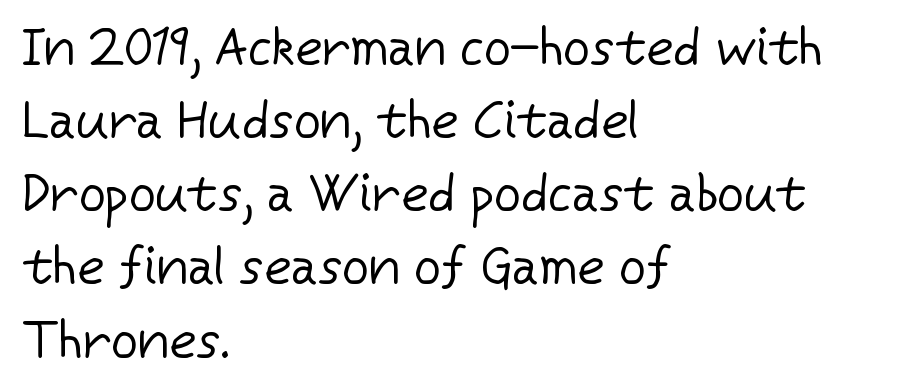
{"serif": "no", "italic": "no", "bold": "no", "weight": "regular", "width": "normal", "stroke_contrast": "low", "x_height": "medium", "monospaced": "no", "underline": "no", "align": "left", "line_spacing": "normal", "line_spacing_ratio": 1.38, "letter_spacing": "normal", "letter_spacing_em": 0.0, "glyph_px": 53}
